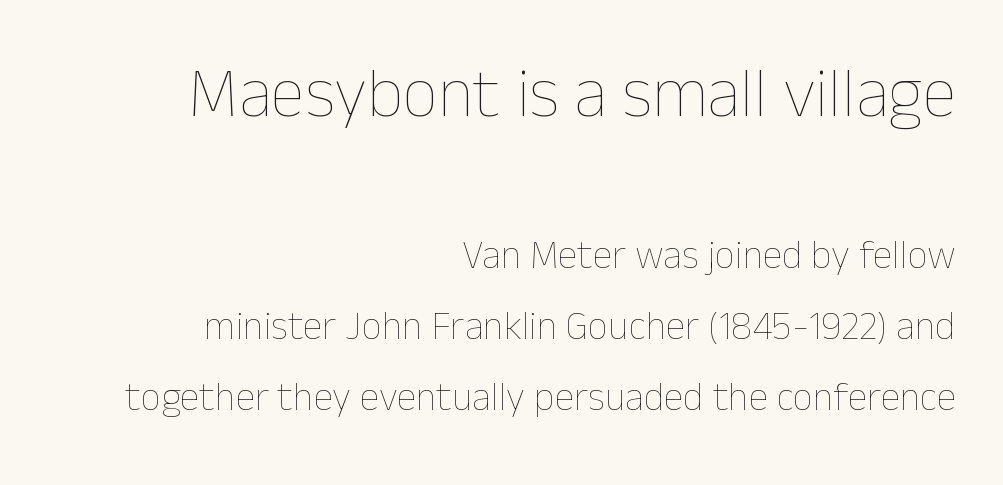
Q: Is the text bold? A: No.
Q: Is the text italic (slanted)? A: No, it is upright.
Q: Is the text underlined? A: No.
Q: How is the paragraph aligned? A: Right-aligned.
Q: Is the spacing between letters normal or unusually wide? A: Normal.
Q: Which block of text is set in a larger size, the first (top) or the second (bottom)? A: The first (top) one.
Q: Width (condensed, normal, or wide)? A: Normal.
Q: Stroke contrast? A: Low.
Q: x-height? A: Medium.
Q: Monospaced? A: No.
